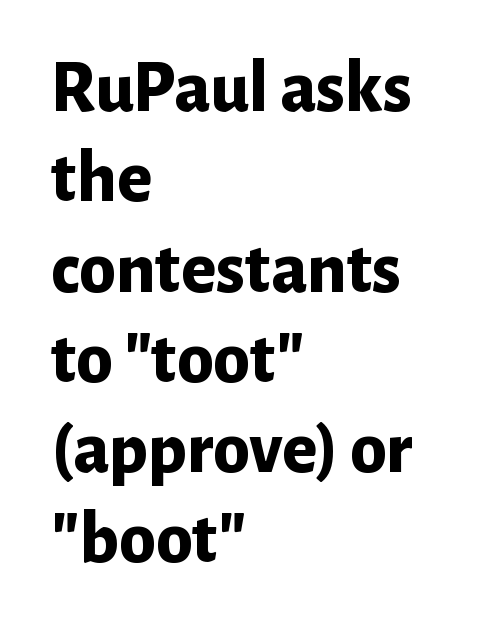
{"serif": "no", "italic": "no", "bold": "yes", "weight": "bold", "width": "normal", "stroke_contrast": "low", "x_height": "medium", "monospaced": "no", "underline": "no", "align": "left", "line_spacing_ratio": 1.22, "letter_spacing": "normal", "letter_spacing_em": 0.0, "glyph_px": 74}
